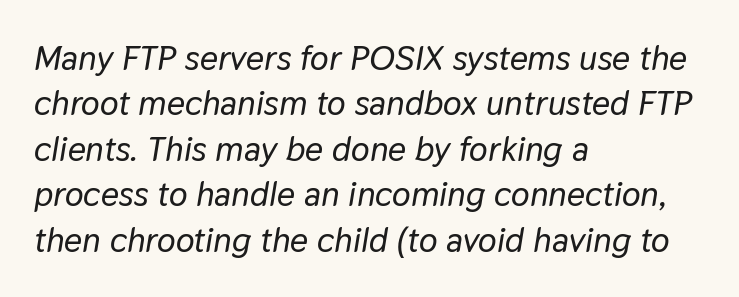
The leading is moderate, giving the passage an even texture. A typesetter would call this zero additional tracking. Leftover space on each line is placed entirely after the last word. Check the space under the baseline: it is left empty. Designer's note — italics engaged. Do the characters align in a grid? No, the font is proportional.
